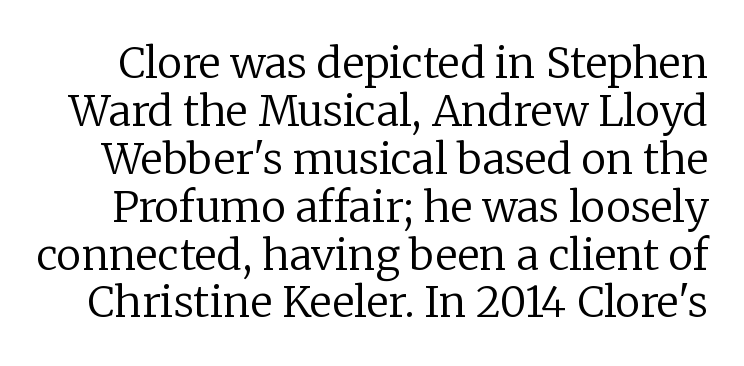
{"serif": "yes", "italic": "no", "bold": "no", "weight": "regular", "width": "normal", "stroke_contrast": "low", "x_height": "medium", "monospaced": "no", "underline": "no", "line_spacing": "tight", "line_spacing_ratio": 1.14, "letter_spacing": "normal", "letter_spacing_em": 0.0, "glyph_px": 42}
